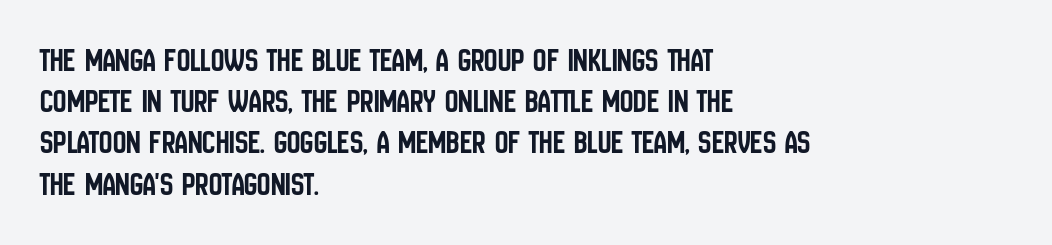
The image shows 33 px condensed sans-serif type, upright; set left-aligned, normal line spacing (1.25x), normal letter spacing, not underlined; low stroke contrast and a large x-height.
